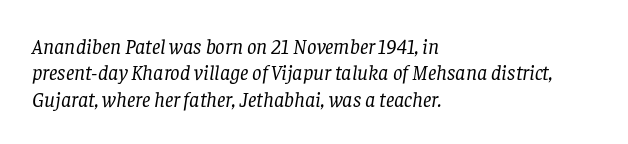
Q: Is the text bold? A: No.
Q: Is the text italic (slanted)? A: Yes, it leans right by about 8 degrees.
Q: Is the text underlined? A: No.
Q: How is the paragraph aligned? A: Left-aligned.
Q: Is the spacing between letters normal or unusually wide? A: Normal.
Q: Is the spacing between lines tight, normal or loose? A: Normal.
